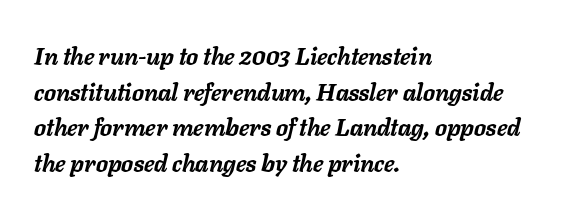
Set as a true bold cut, around the 700 mark. Slant detected: the letters are inclined. This sample uses plain, unmodified letter spacing. Leading matches the norm, producing a regular column.
